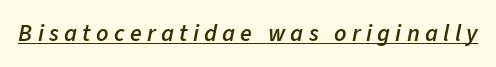
Q: Is the text bold? A: Semi-bold.
Q: Is the text italic (slanted)? A: Yes, it leans right by about 11 degrees.
Q: Is the text underlined? A: Yes.
Q: Is the spacing between letters normal or unusually wide? A: Unusually wide.
